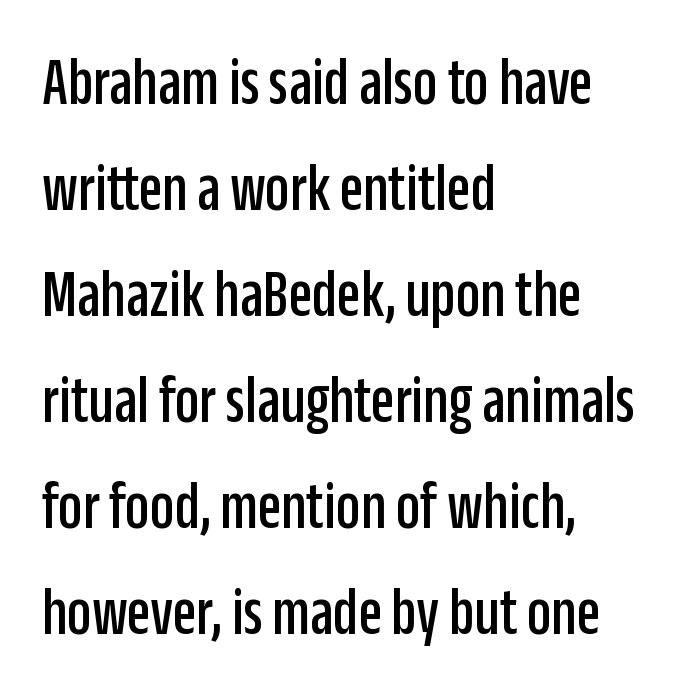
{"serif": "no", "italic": "no", "width": "condensed", "stroke_contrast": "low", "x_height": "large", "monospaced": "no", "underline": "no", "align": "left", "line_spacing": "normal", "line_spacing_ratio": 1.56, "letter_spacing": "normal", "letter_spacing_em": 0.0, "glyph_px": 68}
